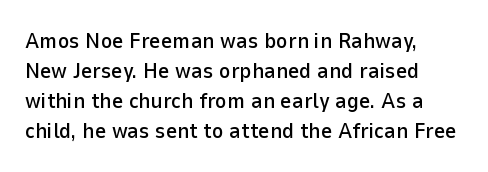
{"italic": "no", "underline": "no", "align": "left", "line_spacing": "normal", "line_spacing_ratio": 1.37, "letter_spacing": "normal", "letter_spacing_em": 0.0, "glyph_px": 22}
